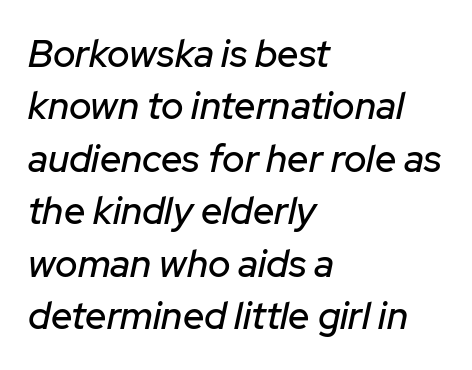
{"italic": "yes", "lean": "right", "slant_degrees": 12, "width": "normal", "stroke_contrast": "low", "x_height": "medium", "monospaced": "no", "underline": "no", "align": "left", "line_spacing": "normal", "line_spacing_ratio": 1.38, "letter_spacing": "normal", "letter_spacing_em": 0.0, "glyph_px": 38}
